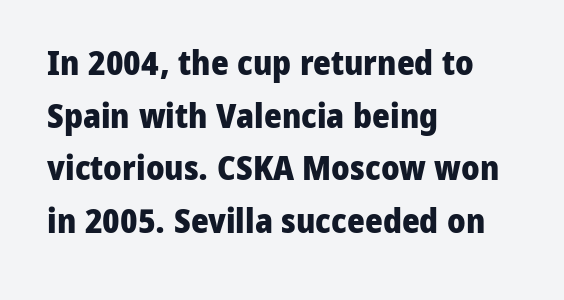
Q: Is the text bold? A: Yes.
Q: Is the text italic (slanted)? A: No, it is upright.
Q: Is the typeface a serif or a sans-serif typeface? A: Sans-serif.
Q: Is the text underlined? A: No.
Q: How is the paragraph aligned? A: Left-aligned.
Q: Is the spacing between letters normal or unusually wide? A: Normal.
Q: Is the spacing between lines tight, normal or loose? A: Normal.
Q: Width (condensed, normal, or wide)? A: Normal.
Q: Stroke contrast? A: Low.
Q: x-height? A: Medium.
Q: Monospaced? A: No.
